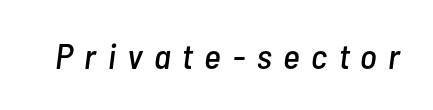
Q: Is the text italic (slanted)? A: Yes, it leans right by about 7 degrees.
Q: Is the text underlined? A: No.
Q: Is the spacing between letters normal or unusually wide? A: Unusually wide.
Q: Width (condensed, normal, or wide)? A: Condensed.
Q: Stroke contrast? A: Low.
Q: x-height? A: Medium.
Q: Monospaced? A: No.
